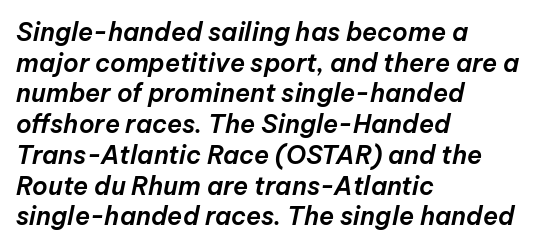
Casual observation: everything's shoved over to the left. Students, note that the glyphs here touch the page at normal intervals. Words float on clear page, feet unadorned. Yep, that's italic — everything's leaning.
